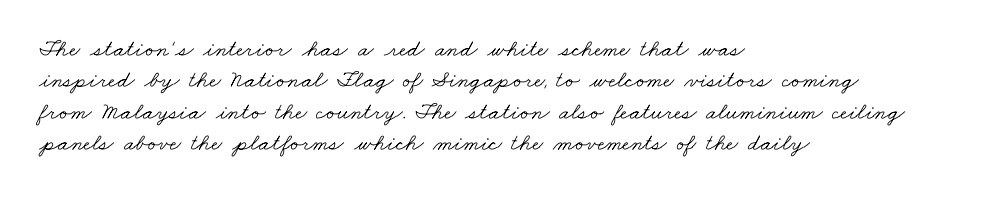
{"bold": "no", "underline": "no", "align": "left", "line_spacing": "normal", "line_spacing_ratio": 1.31, "letter_spacing": "normal", "letter_spacing_em": 0.0, "glyph_px": 24}
